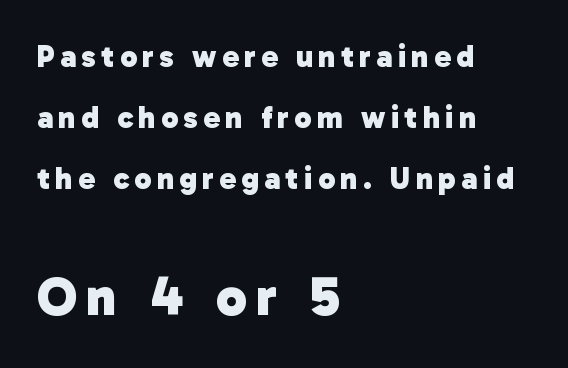
Vertically, the passage feels expansive, rows floating well apart. Larger block? The one below; the one above is distinctly smaller. One-word summary of the alignment: left. Heft: maximum for text — a bold. Rule under the text: the space is simply empty.
